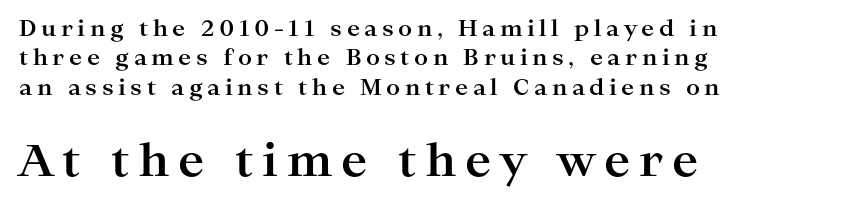
{"serif": "yes", "italic": "no", "bold": "yes", "weight": "bold", "width": "wide", "stroke_contrast": "high", "x_height": "medium", "monospaced": "no", "underline": "no", "align": "left", "line_spacing": "normal", "line_spacing_ratio": 1.33, "letter_spacing": "wide", "letter_spacing_em": 0.2, "larger_block": "second", "size_ratio": 2.0, "glyph_px": 44}
